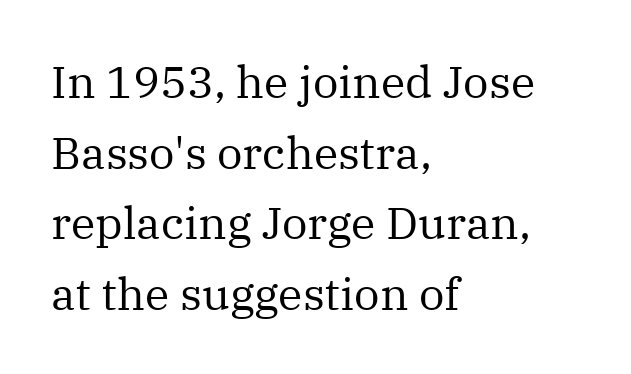
Students, note that the glyphs here touch the page at normal intervals. Each stroke keeps to a modest, everyday thickness or less. This sample has the flowing, uneven cadence of proportional lettering. The letters carry serifs — small finishing strokes at the ends of their stems.
